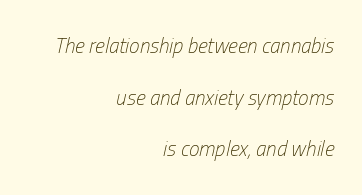
Q: Is the text bold? A: No.
Q: Is the text italic (slanted)? A: Yes, it leans right by about 13 degrees.
Q: Is the text underlined? A: No.
Q: How is the paragraph aligned? A: Right-aligned.
Q: Is the spacing between letters normal or unusually wide? A: Normal.
Q: Is the spacing between lines tight, normal or loose? A: Loose.
